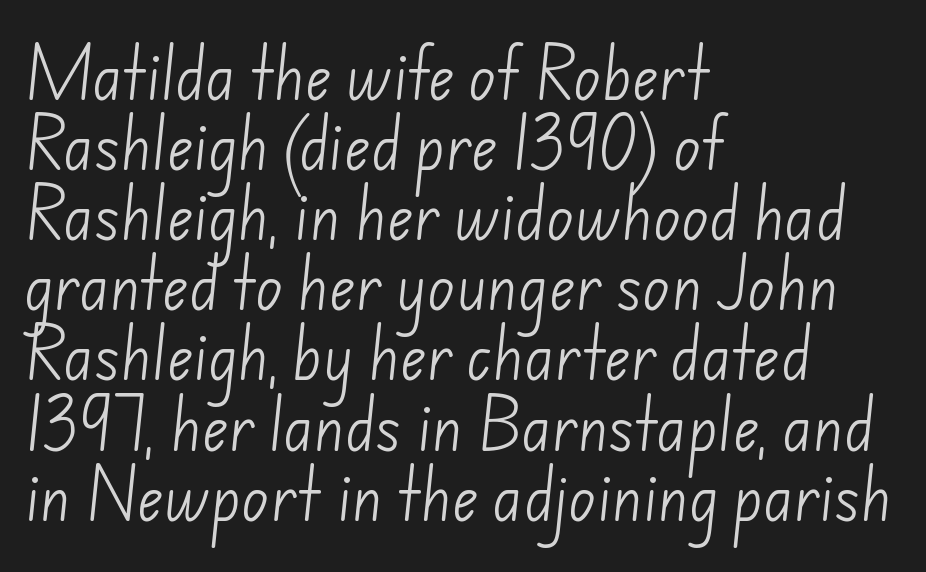
The image shows 57 px light sans-serif type; set left-aligned, line spacing 1.23x, normal letter spacing, not underlined; low stroke contrast and a small x-height.
